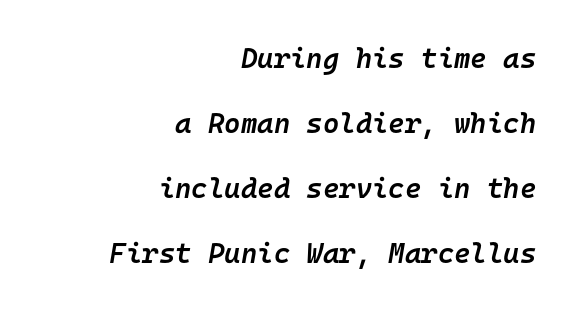
{"italic": "yes", "lean": "right", "slant_degrees": 10, "bold": "semi", "weight": "semibold", "width": "normal", "stroke_contrast": "low", "x_height": "medium", "monospaced": "yes", "underline": "no", "align": "right", "line_spacing": "loose", "line_spacing_ratio": 2.32, "letter_spacing": "normal", "letter_spacing_em": 0.0, "glyph_px": 28}
